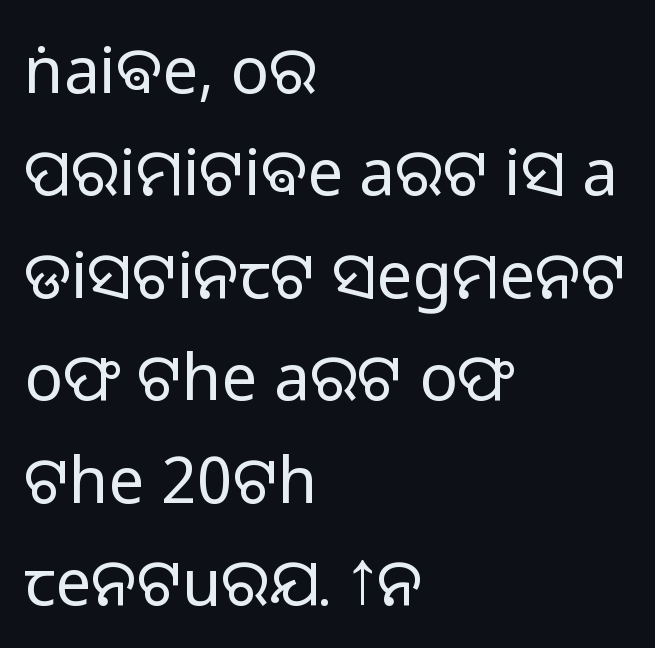
{"serif": "no", "italic": "no", "bold": "no", "weight": "light", "width": "normal", "stroke_contrast": "low", "x_height": "medium", "monospaced": "no", "underline": "no", "align": "left", "line_spacing": "normal", "line_spacing_ratio": 1.6, "letter_spacing": "normal", "letter_spacing_em": 0.0, "glyph_px": 64}
